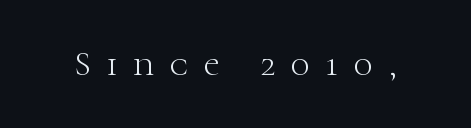
Caption: face not bold, strokes unweighted. Descenders are the only things crossing below the line. These lines are rendered in a variable-pitch font. Italic? Not at all — the glyphs are vertical. Here the glyphs are tracked loosely, breaking word shapes into spaced letters. Is this a sans? No — the strokes have serifs.
